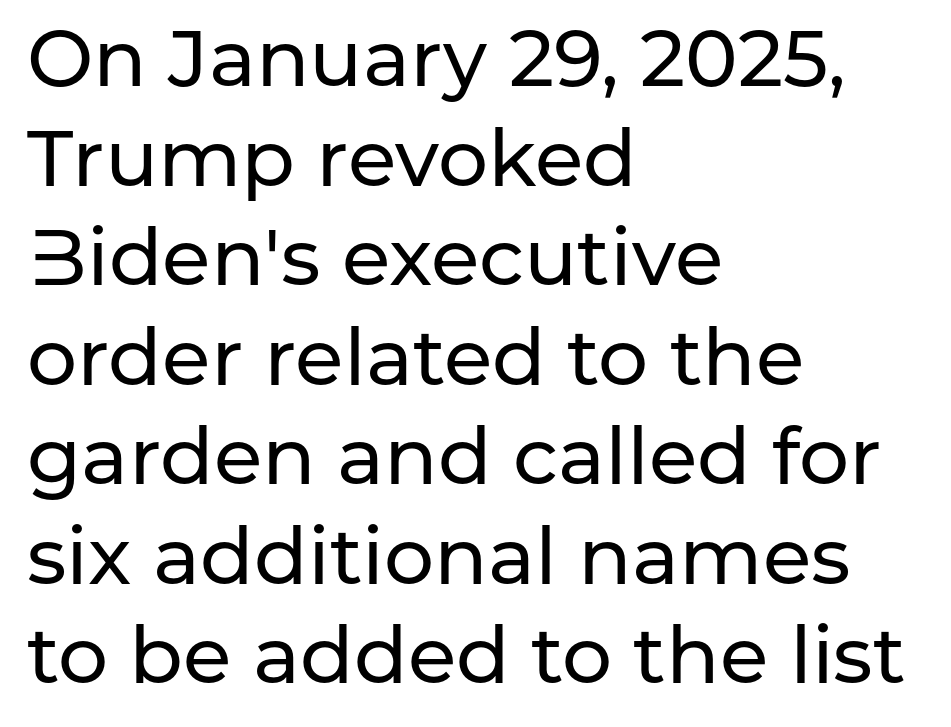
Q: Is the text italic (slanted)? A: No, it is upright.
Q: Is the typeface a serif or a sans-serif typeface? A: Sans-serif.
Q: Is the text underlined? A: No.
Q: How is the paragraph aligned? A: Left-aligned.
Q: Is the spacing between letters normal or unusually wide? A: Normal.
Q: Is the spacing between lines tight, normal or loose? A: Normal.
Q: Width (condensed, normal, or wide)? A: Normal.
Q: Stroke contrast? A: Low.
Q: x-height? A: Medium.
Q: Monospaced? A: No.
